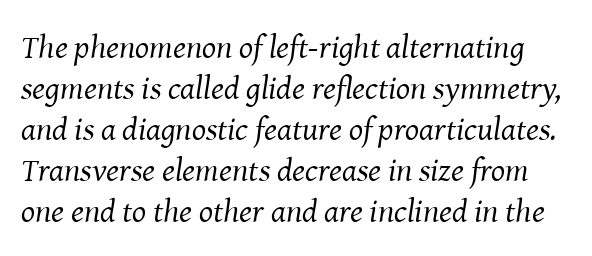
Q: Is the text bold? A: No.
Q: Is the text italic (slanted)? A: Yes, it leans right by about 8 degrees.
Q: Is the typeface a serif or a sans-serif typeface? A: Serif.
Q: Is the text underlined? A: No.
Q: Is the spacing between letters normal or unusually wide? A: Normal.
Q: Width (condensed, normal, or wide)? A: Normal.
Q: Stroke contrast? A: Medium.
Q: x-height? A: Medium.
Q: Monospaced? A: No.
